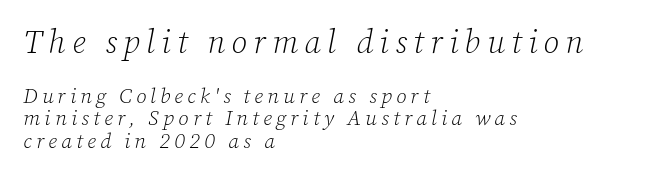
The image shows 32 px light serif type, italic (leaning right); set left-aligned, tight line spacing (1.07x), unusually wide letter spacing (+0.2 em), not underlined; the first (top) block is 1.52x larger; low stroke contrast and a medium x-height.
